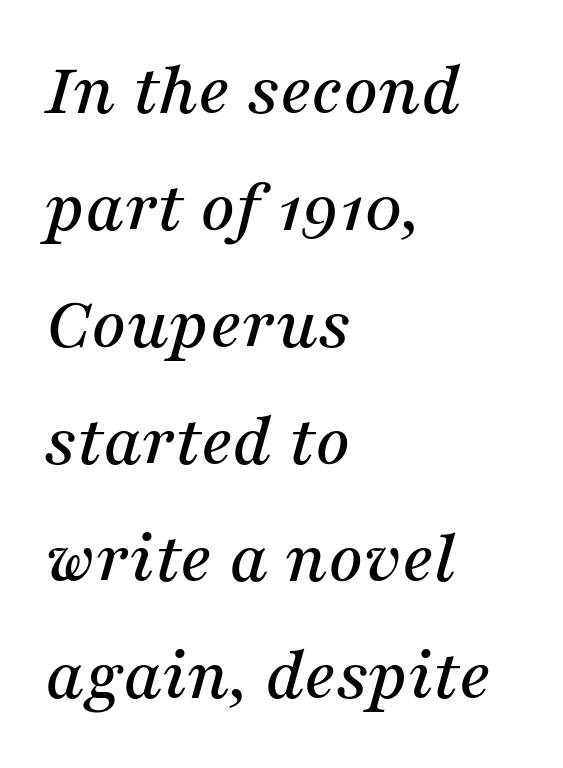
{"serif": "yes", "italic": "yes", "lean": "right", "slant_degrees": 16, "width": "normal", "stroke_contrast": "medium", "x_height": "medium", "monospaced": "no", "underline": "no", "align": "left", "line_spacing": "normal", "line_spacing_ratio": 1.54, "letter_spacing": "normal", "letter_spacing_em": 0.0, "glyph_px": 76}
